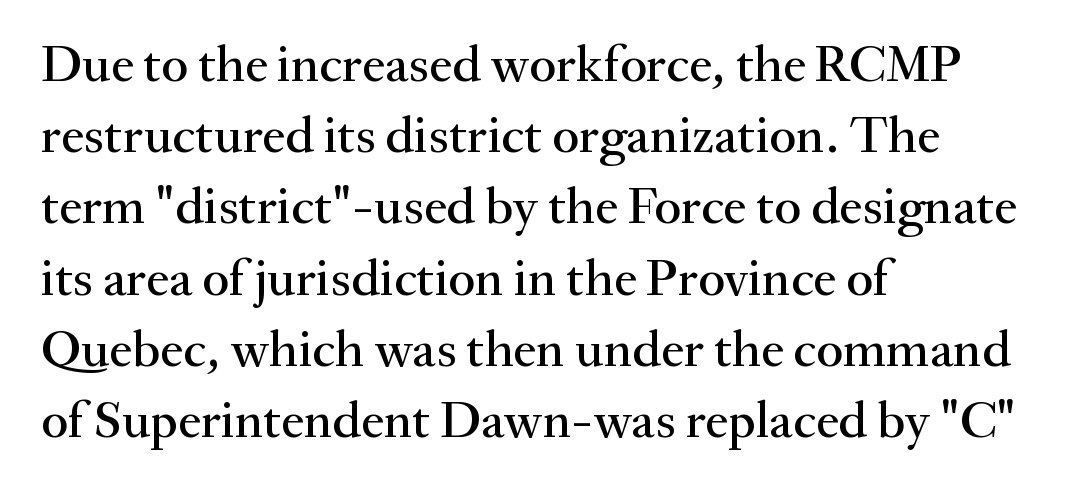
Q: Is the text italic (slanted)? A: No, it is upright.
Q: Is the typeface a serif or a sans-serif typeface? A: Serif.
Q: Is the text underlined? A: No.
Q: How is the paragraph aligned? A: Left-aligned.
Q: Is the spacing between letters normal or unusually wide? A: Normal.
Q: Is the spacing between lines tight, normal or loose? A: Normal.
Q: Width (condensed, normal, or wide)? A: Normal.
Q: Stroke contrast? A: Medium.
Q: x-height? A: Small.
Q: Monospaced? A: No.
